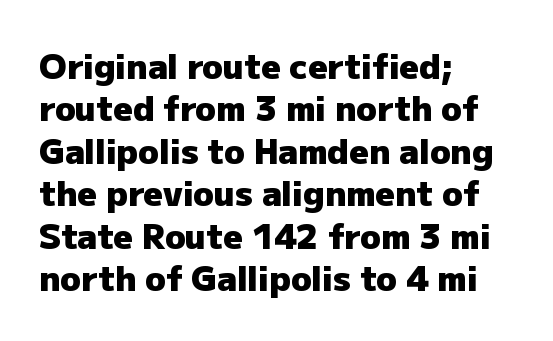
{"serif": "no", "italic": "no", "bold": "yes", "weight": "heavy", "width": "normal", "stroke_contrast": "low", "x_height": "medium", "monospaced": "no", "underline": "no", "align": "left", "line_spacing": "normal", "line_spacing_ratio": 1.25, "letter_spacing": "normal", "letter_spacing_em": 0.0, "glyph_px": 34}
